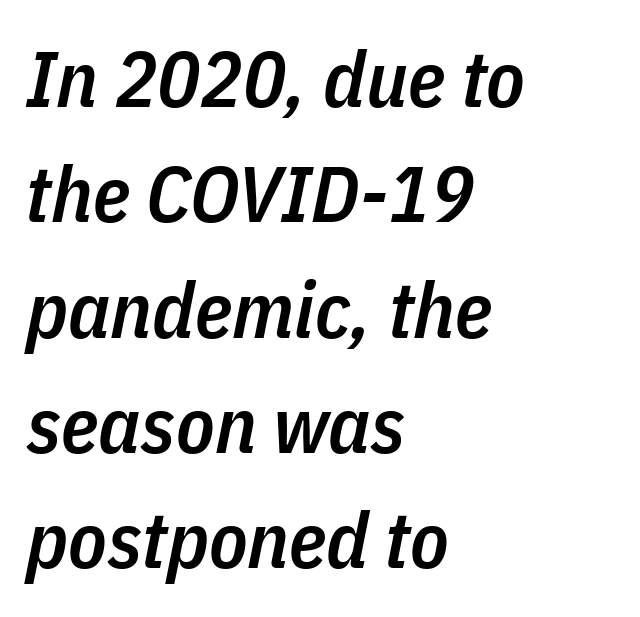
{"italic": "yes", "lean": "right", "slant_degrees": 11, "bold": "semi", "weight": "semibold", "width": "condensed", "stroke_contrast": "low", "x_height": "medium", "monospaced": "no", "underline": "no", "align": "left", "line_spacing": "normal", "line_spacing_ratio": 1.46, "letter_spacing": "normal", "letter_spacing_em": 0.0, "glyph_px": 79}
